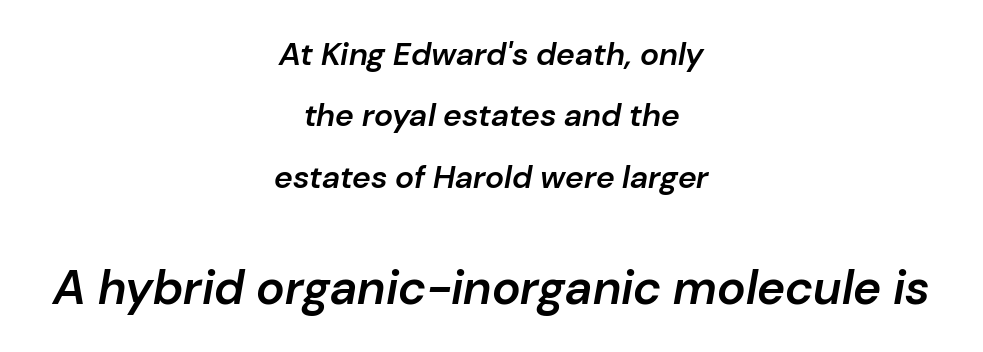
How are the letters spaced? Ordinarily, with no added tracking. Line spacing here is loose. Which of the two is more prominent by size? The second, at the bottom. The letters are semibold — heavier than regular but short of a full bold.
